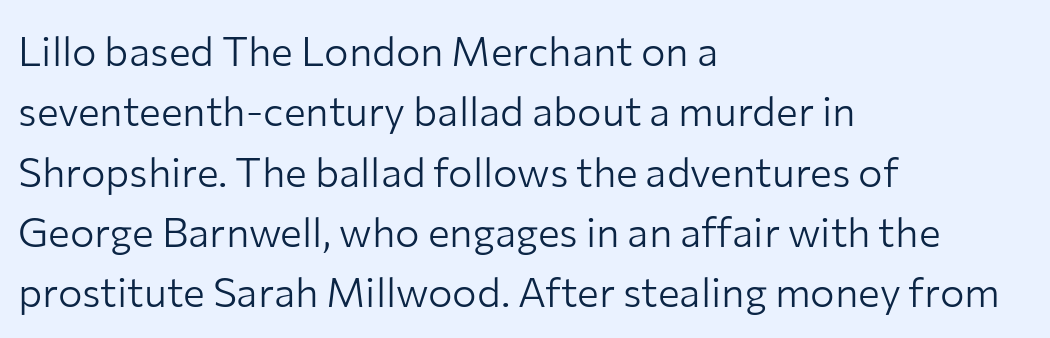
Q: Is the text bold? A: No.
Q: Is the text italic (slanted)? A: No, it is upright.
Q: Is the typeface a serif or a sans-serif typeface? A: Sans-serif.
Q: Is the text underlined? A: No.
Q: How is the paragraph aligned? A: Left-aligned.
Q: Is the spacing between letters normal or unusually wide? A: Normal.
Q: Is the spacing between lines tight, normal or loose? A: Normal.
Q: Width (condensed, normal, or wide)? A: Normal.
Q: Stroke contrast? A: Low.
Q: x-height? A: Medium.
Q: Monospaced? A: No.
